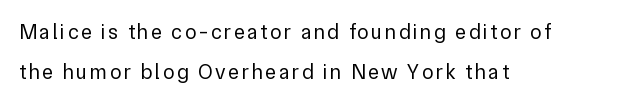
{"italic": "no", "bold": "no", "underline": "no", "align": "left", "line_spacing": "loose", "line_spacing_ratio": 1.92, "glyph_px": 21}
